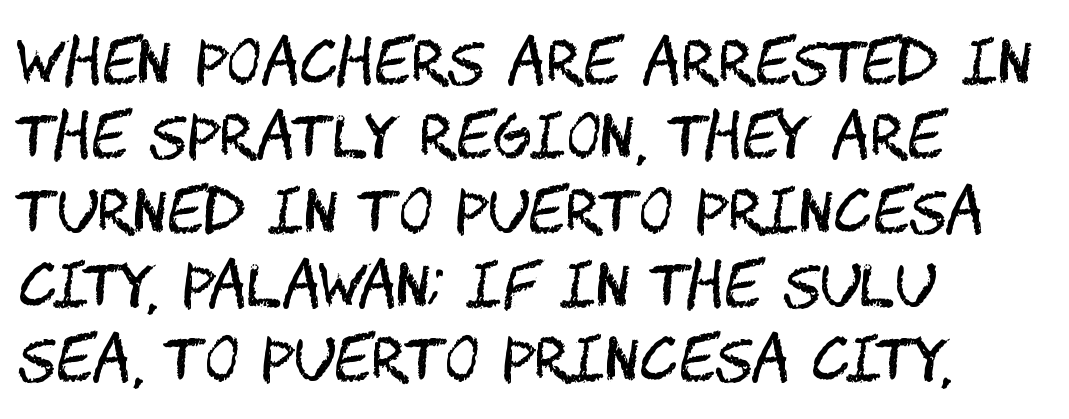
The letters look calm and open, with moderate or lighter stems. Reading down the column, the eye jumps a familiar distance to each next line. The letters sit at their default tracking, neither squeezed nor spread. This sample is left-justified, so line endings fall wherever the words run out.
